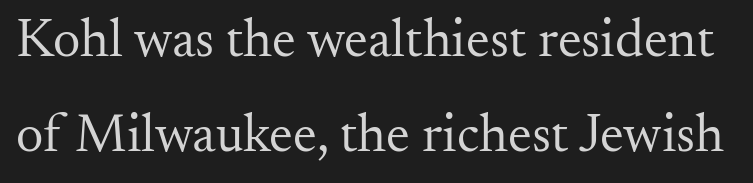
Q: Is the text bold? A: No.
Q: Is the text italic (slanted)? A: No, it is upright.
Q: Is the typeface a serif or a sans-serif typeface? A: Serif.
Q: Is the text underlined? A: No.
Q: Is the spacing between letters normal or unusually wide? A: Normal.
Q: Width (condensed, normal, or wide)? A: Normal.
Q: Stroke contrast? A: Medium.
Q: x-height? A: Small.
Q: Monospaced? A: No.
